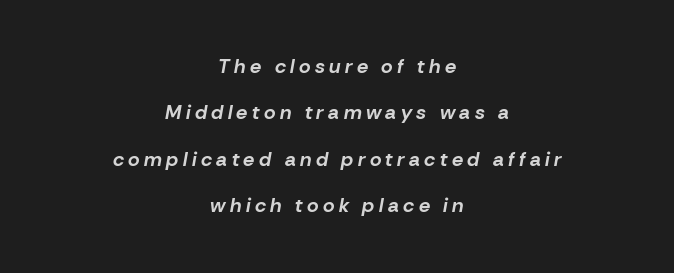
The image shows 20 px bold type, italic (leaning right); set centered, loose line spacing (2.32x), unusually wide letter spacing (+0.22 em), not underlined.
